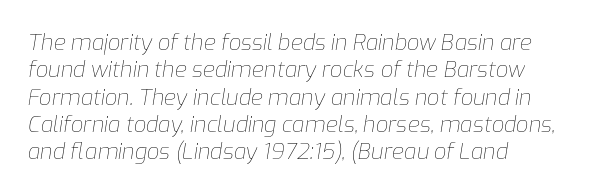
The image shows 22 px text type, italic (leaning right); set left-aligned, line spacing 1.24x, normal letter spacing, not underlined.
